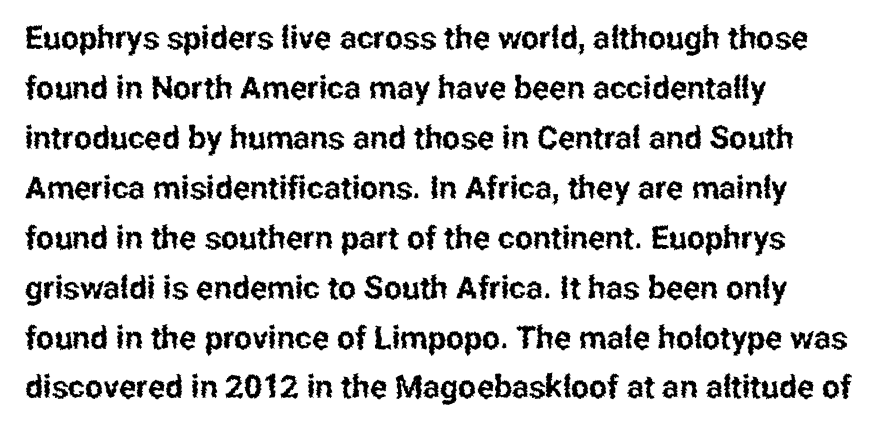
Q: Is the text italic (slanted)? A: No, it is upright.
Q: Is the typeface a serif or a sans-serif typeface? A: Sans-serif.
Q: Is the text underlined? A: No.
Q: How is the paragraph aligned? A: Left-aligned.
Q: Is the spacing between letters normal or unusually wide? A: Normal.
Q: Is the spacing between lines tight, normal or loose? A: Normal.
Q: Width (condensed, normal, or wide)? A: Condensed.
Q: Stroke contrast? A: Low.
Q: x-height? A: Medium.
Q: Monospaced? A: No.
